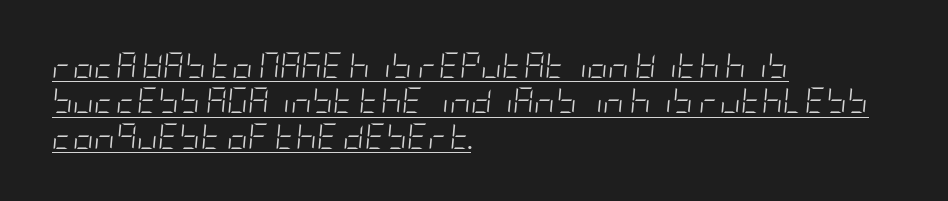
{"italic": "yes", "lean": "right", "slant_degrees": 5, "bold": "no", "underline": "yes", "align": "left", "line_spacing": "normal", "line_spacing_ratio": 1.36, "letter_spacing": "normal", "letter_spacing_em": 0.0, "glyph_px": 26}
